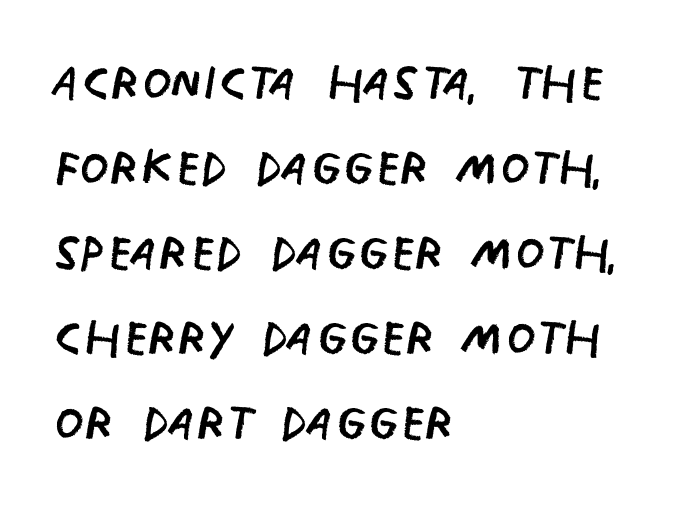
The image shows 67 px regular-weight, condensed sans-serif type; set left-aligned, normal line spacing (1.27x), normal letter spacing, not underlined; low stroke contrast and a large x-height.
